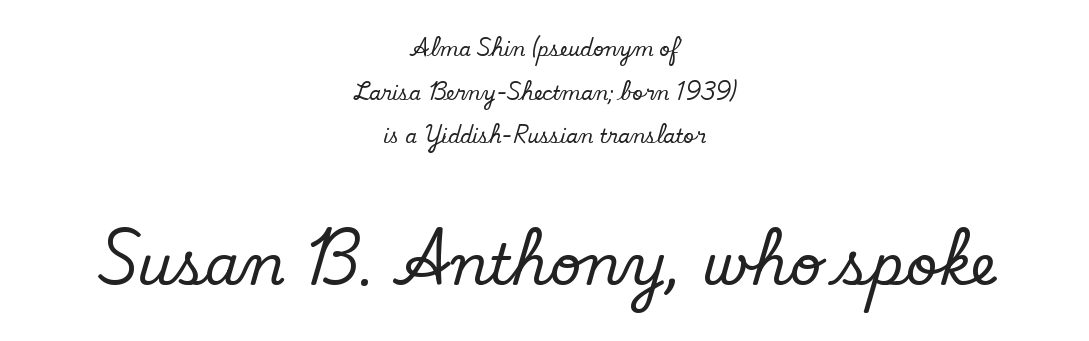
Q: Is the text italic (slanted)? A: Yes.
Q: Is the typeface a serif or a sans-serif typeface? A: Serif.
Q: Is the text underlined? A: No.
Q: How is the paragraph aligned? A: Centered.
Q: Is the spacing between letters normal or unusually wide? A: Normal.
Q: Is the spacing between lines tight, normal or loose? A: Loose.
Q: Which block of text is set in a larger size, the first (top) or the second (bottom)? A: The second (bottom) one.
Q: Width (condensed, normal, or wide)? A: Normal.
Q: Stroke contrast? A: Low.
Q: x-height? A: Small.
Q: Monospaced? A: No.
